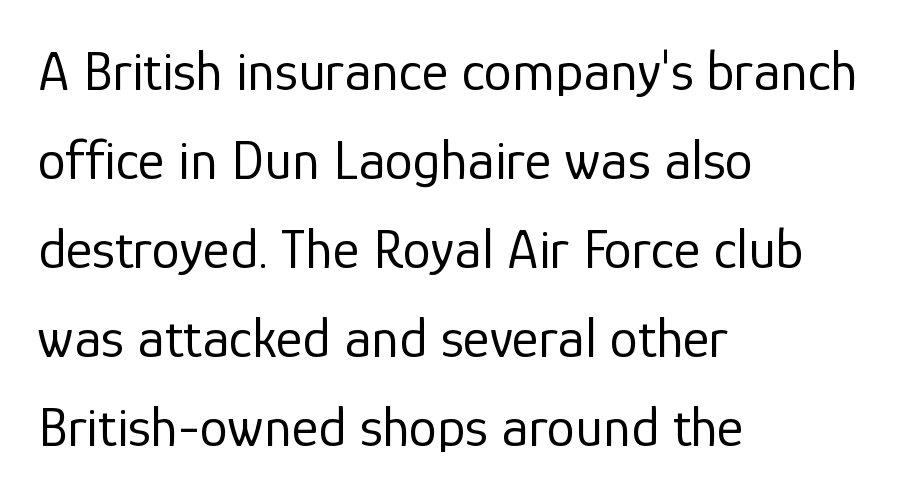
The image shows 57 px regular-weight sans-serif type, upright; set left-aligned, normal line spacing (1.56x), normal letter spacing, not underlined; low stroke contrast and a medium x-height.
